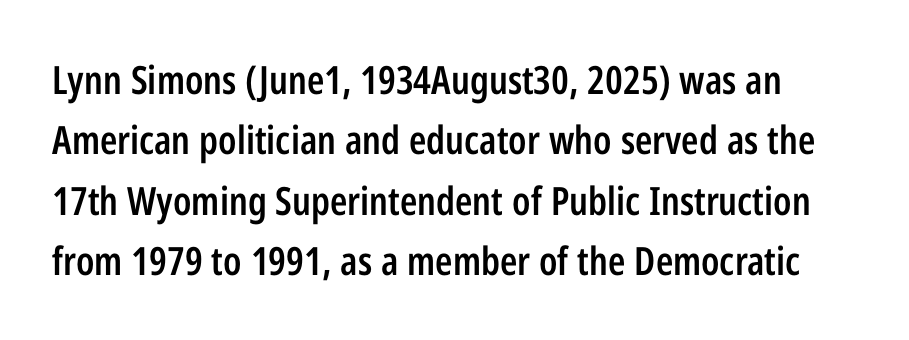
Q: Is the text bold? A: Semi-bold.
Q: Is the text italic (slanted)? A: No, it is upright.
Q: Is the typeface a serif or a sans-serif typeface? A: Sans-serif.
Q: Is the text underlined? A: No.
Q: Is the spacing between letters normal or unusually wide? A: Normal.
Q: Is the spacing between lines tight, normal or loose? A: Normal.
Q: Width (condensed, normal, or wide)? A: Condensed.
Q: Stroke contrast? A: Low.
Q: x-height? A: Medium.
Q: Monospaced? A: No.
